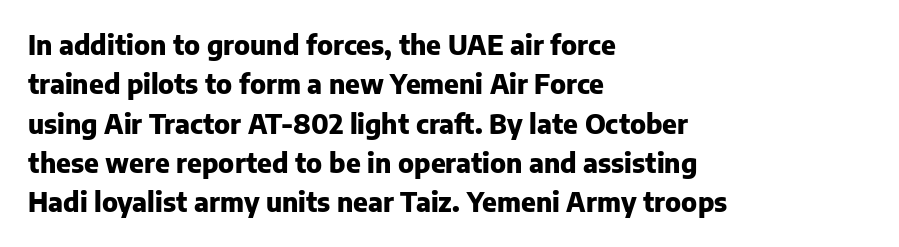
Q: Is the text bold? A: Yes.
Q: Is the text italic (slanted)? A: No, it is upright.
Q: Is the text underlined? A: No.
Q: How is the paragraph aligned? A: Left-aligned.
Q: Is the spacing between letters normal or unusually wide? A: Normal.
Q: Is the spacing between lines tight, normal or loose? A: Normal.
